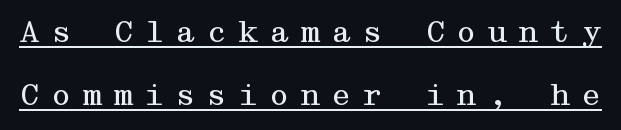
The space between consecutive lines is lavish. You could only call the tracking loose — the letters float apart. The string is rendered with underlining switched on. The lettering stays uniformly vertical, giving the passage a roman look. Stroke thickness stays within the range of a standard reading face or lighter.
